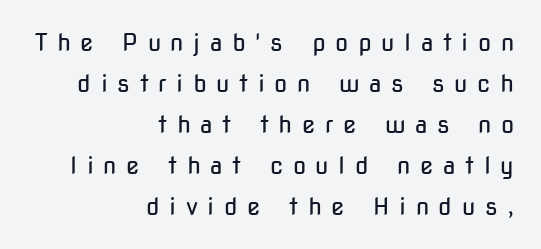
The image shows 24 px text type, upright; set right-aligned, line spacing 1.71x, unusually wide letter spacing (+0.4 em), not underlined.
